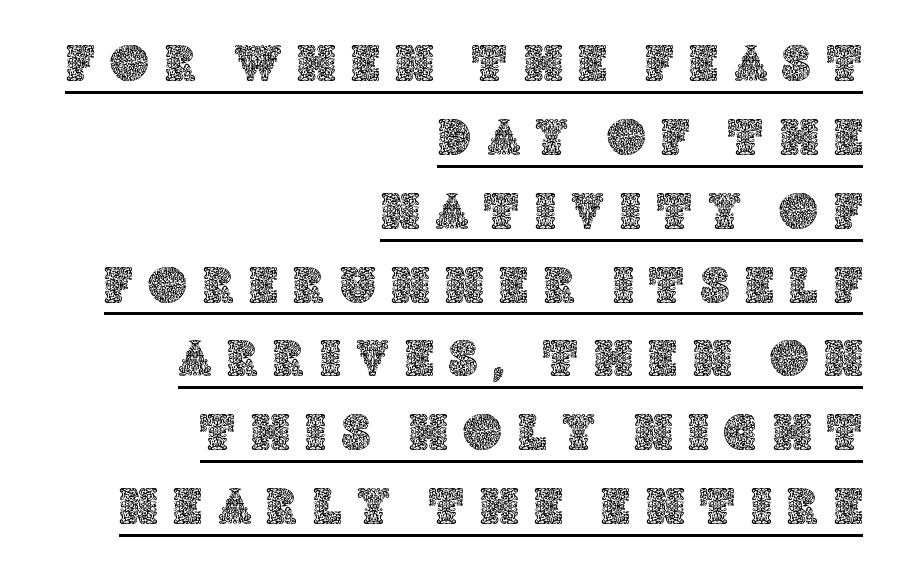
The image shows 52 px text type, upright; set right-aligned, normal line spacing (1.42x), unusually wide letter spacing (+0.31 em), underlined; a large x-height.
